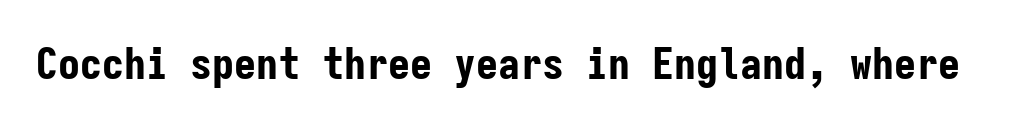
{"serif": "no", "italic": "no", "bold": "yes", "weight": "bold", "width": "condensed", "stroke_contrast": "low", "x_height": "medium", "monospaced": "yes", "underline": "no", "letter_spacing": "normal", "letter_spacing_em": 0.0, "glyph_px": 44}
